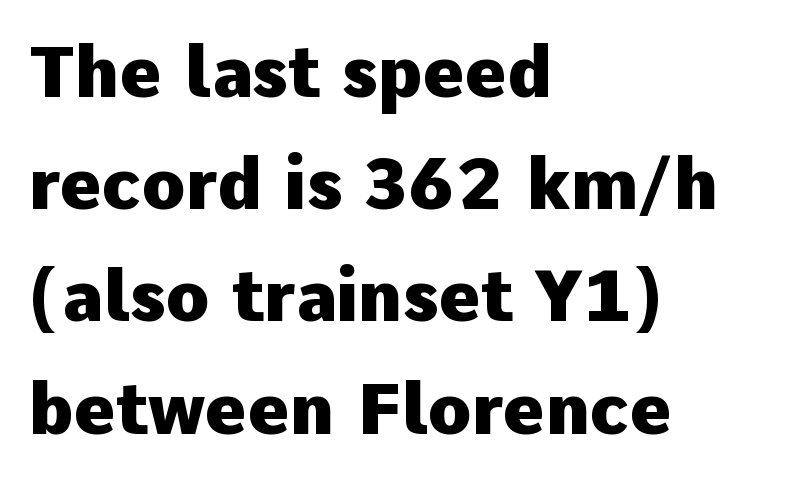
{"serif": "no", "italic": "no", "bold": "yes", "weight": "heavy", "width": "normal", "stroke_contrast": "low", "x_height": "medium", "monospaced": "no", "underline": "no", "align": "left", "line_spacing": "normal", "line_spacing_ratio": 1.58, "letter_spacing": "normal", "letter_spacing_em": 0.0, "glyph_px": 71}
